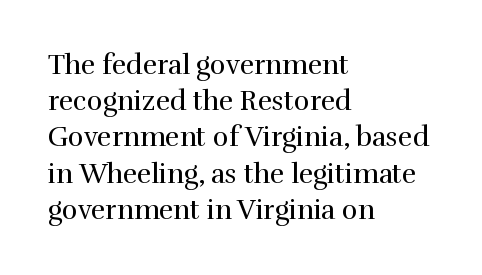
The image shows 27 px text type, upright; set left-aligned, normal line spacing (1.34x), normal letter spacing, not underlined.
